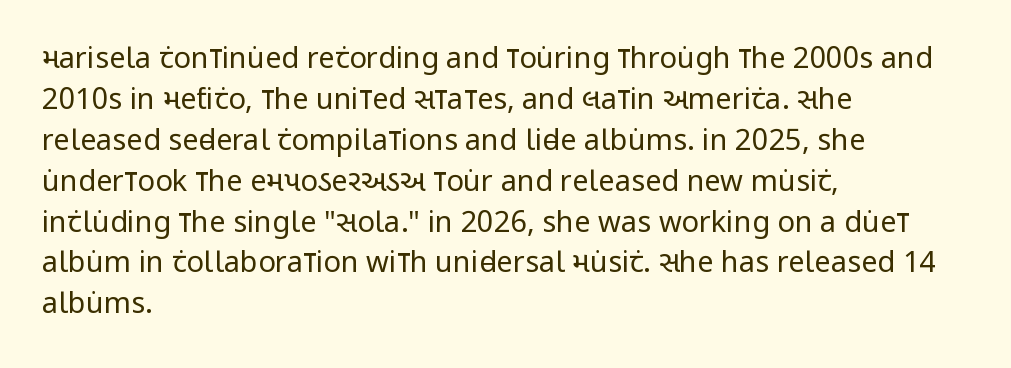
{"serif": "no", "italic": "no", "bold": "no", "weight": "regular", "width": "condensed", "stroke_contrast": "low", "x_height": "large", "monospaced": "no", "underline": "no", "align": "left", "line_spacing": "normal", "line_spacing_ratio": 1.41, "letter_spacing": "normal", "letter_spacing_em": 0.0, "glyph_px": 29}
